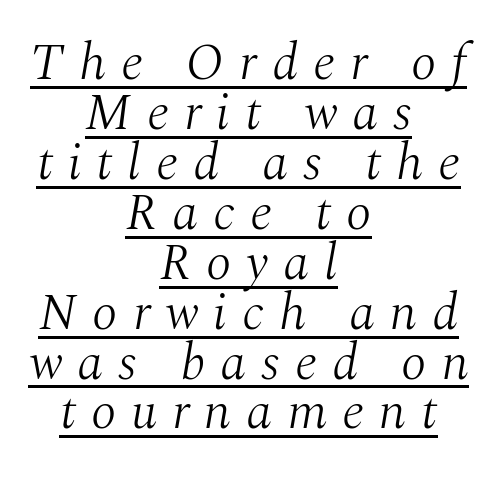
Classification — serif. Casual observation: everything's sitting right in the middle. This sample has the flowing, uneven cadence of proportional lettering. Each word looks stretched out because of the extra space between its letters.
